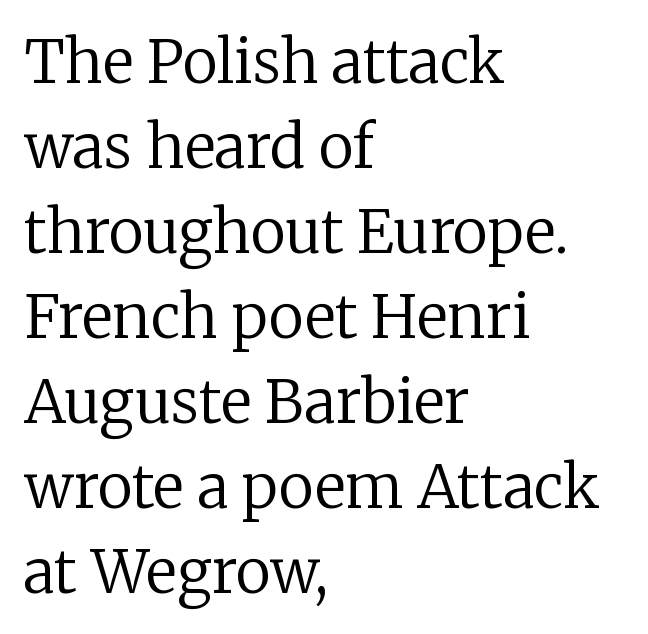
{"serif": "yes", "italic": "no", "bold": "no", "weight": "regular", "width": "normal", "stroke_contrast": "low", "x_height": "medium", "monospaced": "no", "underline": "no", "align": "left", "line_spacing": "normal", "line_spacing_ratio": 1.44, "letter_spacing": "normal", "letter_spacing_em": 0.0, "glyph_px": 59}
